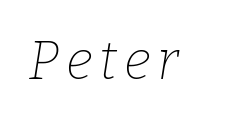
The image shows 54 px thin serif type, italic (leaning right); set not underlined; low stroke contrast and a medium x-height.
